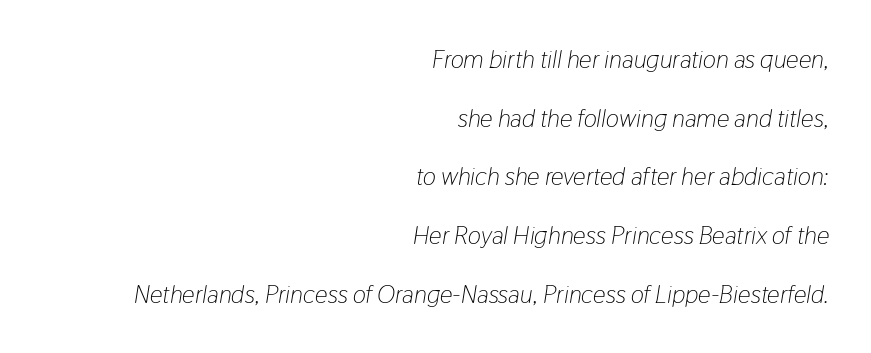
The image shows 25 px text type, italic (leaning right); set right-aligned, loose line spacing (2.35x), normal letter spacing, not underlined.
